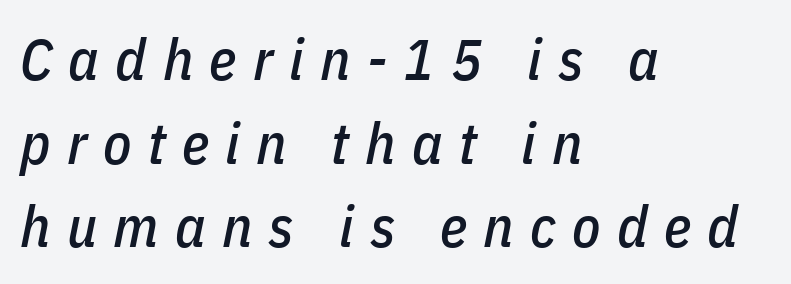
The image shows 58 px condensed type, italic (leaning right); set left-aligned, normal line spacing (1.44x), unusually wide letter spacing (+0.28 em), not underlined; low stroke contrast and a medium x-height.
